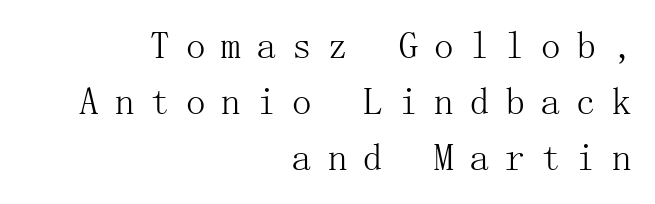
Are there feet on the stems? There are — it's a serif. Does extra space separate the letters? Yes, quite a lot of it. The rag falls on the left side of this text block. The passage shown is not underscored anywhere. Weight: in the light-to-regular range. The specimen reads as upright at a glance.
